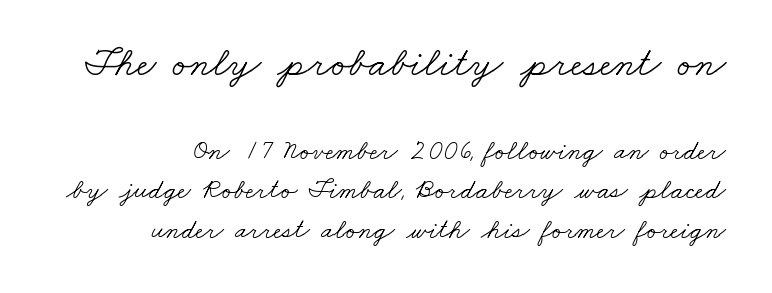
Q: Is the text bold? A: No.
Q: Is the typeface a serif or a sans-serif typeface? A: Serif.
Q: Is the text underlined? A: No.
Q: How is the paragraph aligned? A: Right-aligned.
Q: Is the spacing between letters normal or unusually wide? A: Normal.
Q: Is the spacing between lines tight, normal or loose? A: Normal.
Q: Which block of text is set in a larger size, the first (top) or the second (bottom)? A: The first (top) one.
Q: Width (condensed, normal, or wide)? A: Wide.
Q: Stroke contrast? A: Low.
Q: x-height? A: Small.
Q: Monospaced? A: No.
